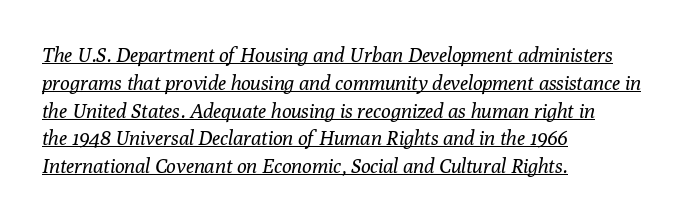
The image shows 20 px text type, italic (leaning right); set left-aligned, normal line spacing (1.39x), normal letter spacing, underlined.
